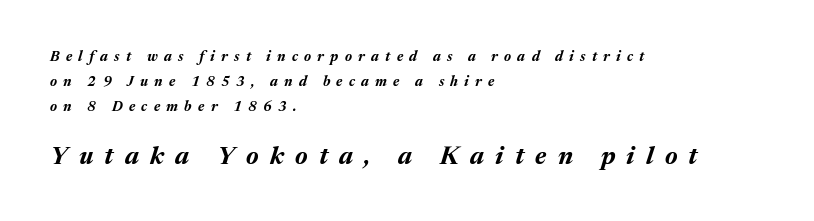
Q: Is the text bold? A: Yes.
Q: Is the text italic (slanted)? A: Yes, it leans right by about 17 degrees.
Q: Is the text underlined? A: No.
Q: How is the paragraph aligned? A: Left-aligned.
Q: Is the spacing between letters normal or unusually wide? A: Unusually wide.
Q: Which block of text is set in a larger size, the first (top) or the second (bottom)? A: The second (bottom) one.
